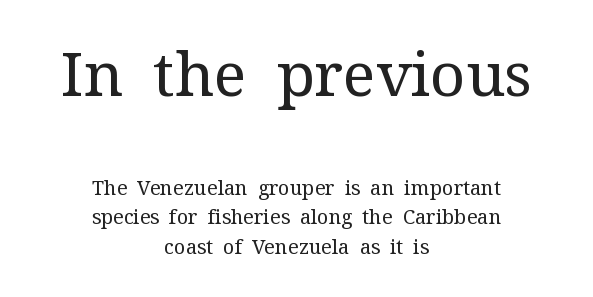
{"serif": "yes", "italic": "no", "bold": "no", "weight": "regular", "width": "normal", "stroke_contrast": "medium", "x_height": "medium", "monospaced": "no", "underline": "no", "align": "center", "line_spacing": "normal", "line_spacing_ratio": 1.49, "letter_spacing": "normal", "letter_spacing_em": 0.0, "larger_block": "first", "size_ratio": 3.05, "glyph_px": 61}
